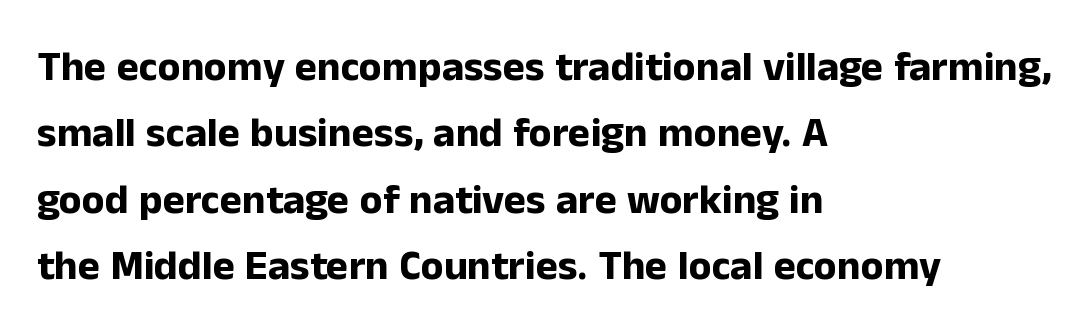
The image shows 42 px bold sans-serif type, upright; set left-aligned, normal line spacing (1.58x), normal letter spacing, not underlined; low stroke contrast and a medium x-height.
